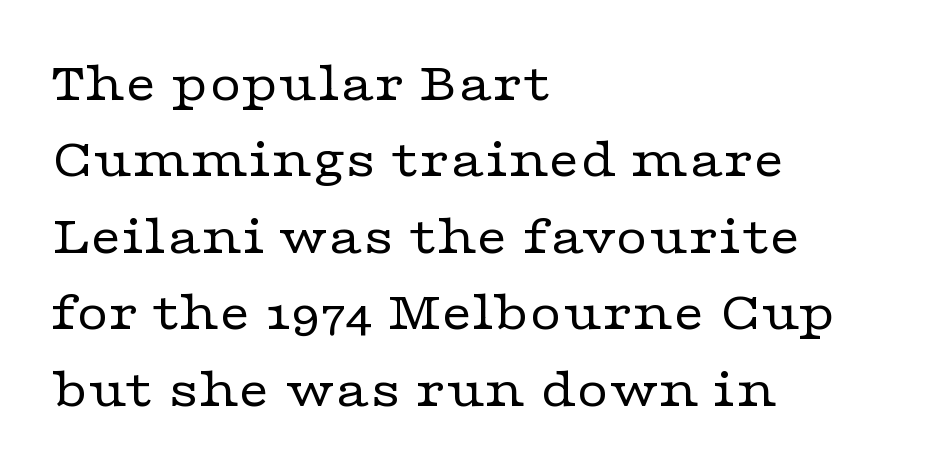
The image shows 55 px regular-weight, wide serif type, upright; set left-aligned, normal line spacing (1.39x), normal letter spacing, not underlined; low stroke contrast and a medium x-height.
